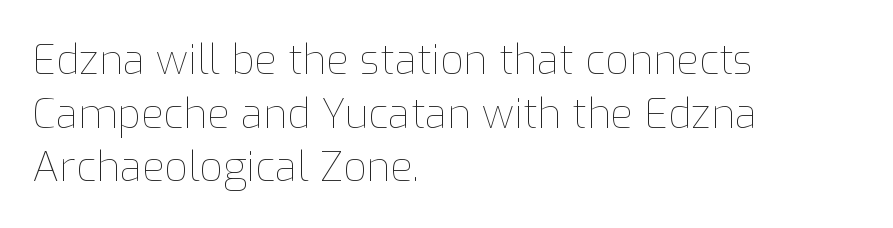
The image shows 41 px thin type, upright; set left-aligned, normal line spacing (1.31x), normal letter spacing, not underlined; low stroke contrast and a medium x-height.
